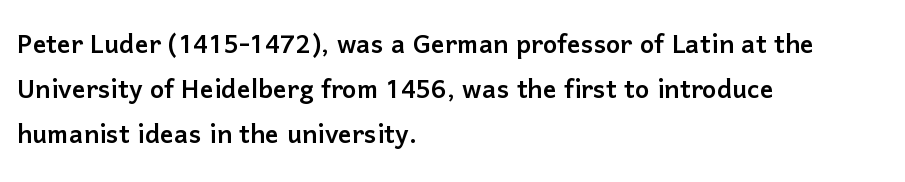
Examine the stroke ends and you'll find no serifs. Reading down the block, your eye returns to a fixed left position each line. A bare baseline throughout the passage. This is roman type, the default non-slanted kind.
